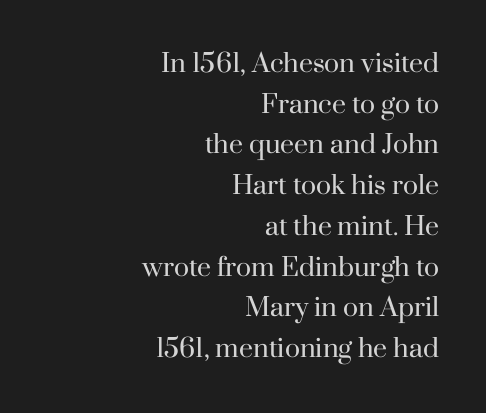
The image shows 25 px text type, upright; set right-aligned, normal line spacing (1.63x), normal letter spacing, not underlined.
